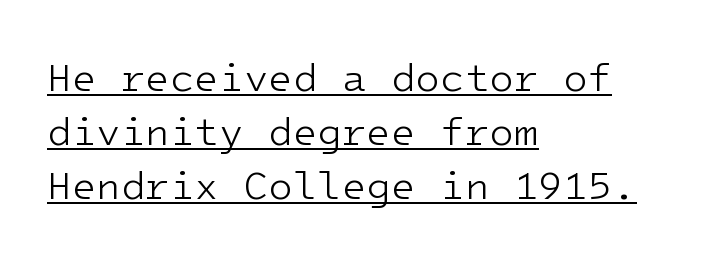
The characters display no serif detailing; their extremities are plain. Monospaced: the letters line up in strict vertical columns. The face used here appears with an underline applied. Where is the straight margin? On the left. These lines were composed using upright roman letters. Summary of vertical rhythm: regular, with standard interline spacing.
